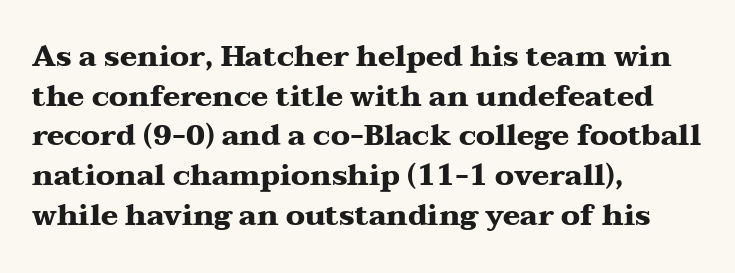
Leading matches the norm, producing a regular column. Compared with typical body copy, the letter spacing here is the same. Letters rest on an invisible, unmarked baseline. Proportional: the letters do not fall into vertical columns. Does the copy run flush right? No — it runs flush left.
